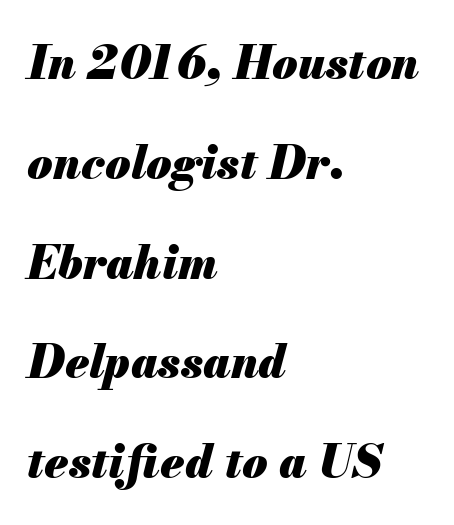
{"italic": "yes", "lean": "right", "slant_degrees": 13, "bold": "yes", "weight": "heavy", "width": "normal", "stroke_contrast": "medium", "x_height": "small", "monospaced": "no", "underline": "no", "align": "left", "line_spacing": "loose", "line_spacing_ratio": 2.17, "letter_spacing": "normal", "letter_spacing_em": 0.0, "glyph_px": 46}
